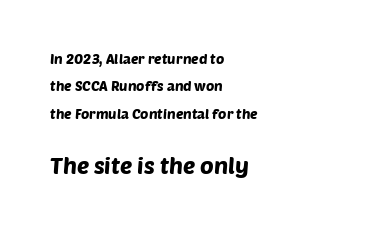
What's the leading like? Stretched, with rows far apart. Letters rest on an invisible, unmarked baseline. This rendering uses left alignment, leaving the right contour irregular. Here the second block reads like a headline and the first like body copy.
